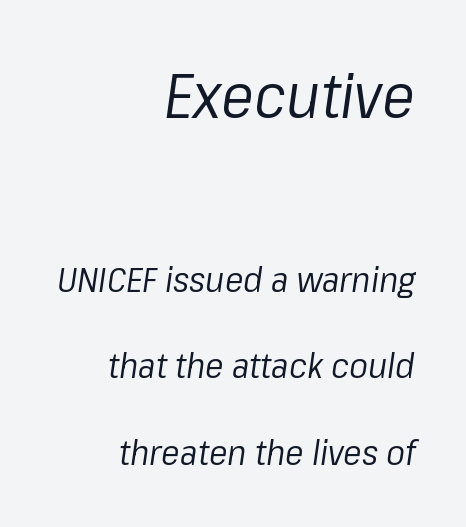
{"italic": "yes", "lean": "right", "slant_degrees": 8, "bold": "no", "weight": "regular", "width": "normal", "stroke_contrast": "low", "x_height": "medium", "monospaced": "no", "underline": "no", "align": "right", "line_spacing": "loose", "line_spacing_ratio": 2.47, "letter_spacing": "normal", "letter_spacing_em": 0.0, "larger_block": "first", "size_ratio": 1.77, "glyph_px": 62}
